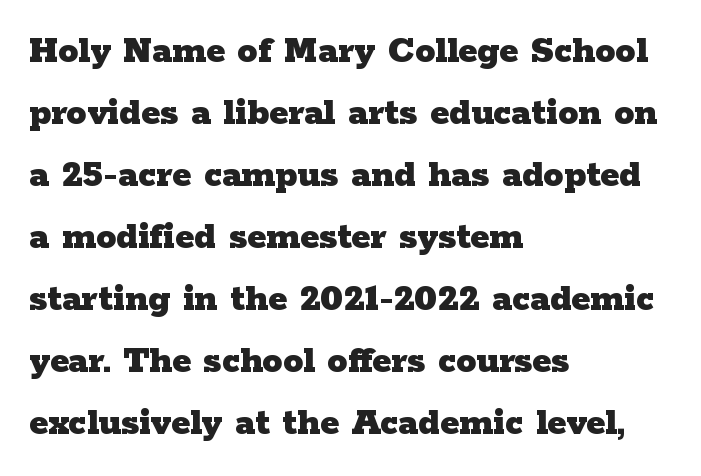
Left-aligned paragraph, ragged on the right. The strokes are fattened all the way to bold. A typesetter would call this proportional, since set widths differ per character. This is roman type, the default non-slanted kind. Evenly set lines give the paragraph a standard silhouette. The string is rendered with underlining switched off.
